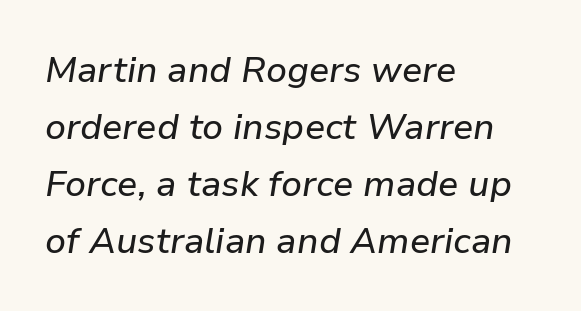
Q: Is the text italic (slanted)? A: Yes, it leans right by about 9 degrees.
Q: Is the text underlined? A: No.
Q: How is the paragraph aligned? A: Left-aligned.
Q: Is the spacing between letters normal or unusually wide? A: Normal.
Q: Is the spacing between lines tight, normal or loose? A: Normal.
Q: Width (condensed, normal, or wide)? A: Normal.
Q: Stroke contrast? A: Low.
Q: x-height? A: Medium.
Q: Monospaced? A: No.
